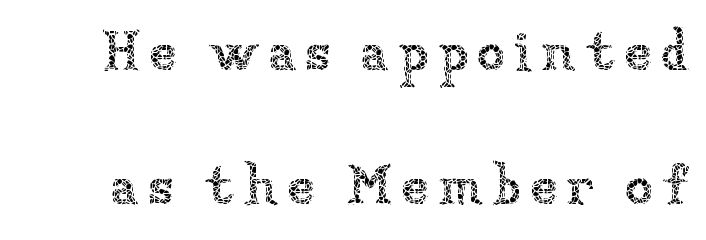
The image shows 57 px thin type, upright; set loose line spacing (2.35x), not underlined; low stroke contrast and a medium x-height.
